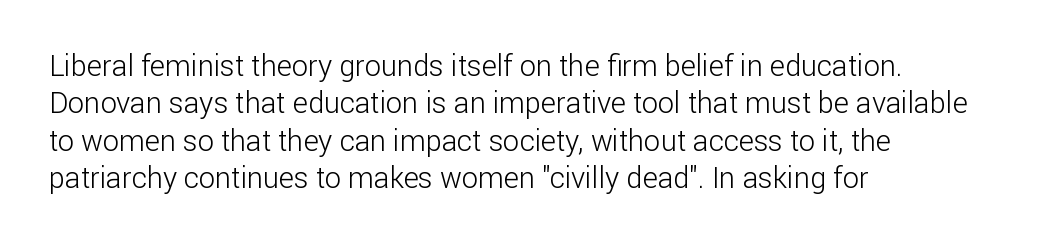
The image shows 29 px light sans-serif type, upright; set left-aligned, normal line spacing (1.29x), normal letter spacing, not underlined; low stroke contrast and a medium x-height.
